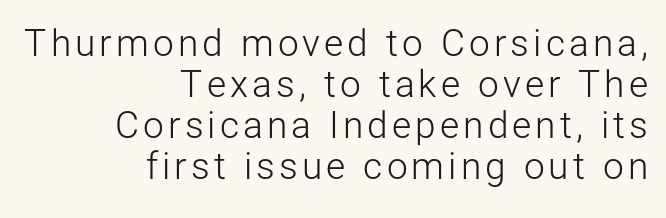
Q: Is the text bold? A: No.
Q: Is the text italic (slanted)? A: No, it is upright.
Q: Is the typeface a serif or a sans-serif typeface? A: Sans-serif.
Q: Is the text underlined? A: No.
Q: How is the paragraph aligned? A: Right-aligned.
Q: Is the spacing between lines tight, normal or loose? A: Tight.
Q: Width (condensed, normal, or wide)? A: Normal.
Q: Stroke contrast? A: Low.
Q: x-height? A: Medium.
Q: Monospaced? A: No.
